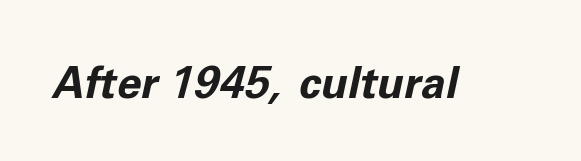
Q: Is the text bold? A: Yes.
Q: Is the text italic (slanted)? A: Yes, it leans right by about 11 degrees.
Q: Is the text underlined? A: No.
Q: Is the spacing between letters normal or unusually wide? A: Normal.
Q: Width (condensed, normal, or wide)? A: Normal.
Q: Stroke contrast? A: Low.
Q: x-height? A: Medium.
Q: Monospaced? A: No.
